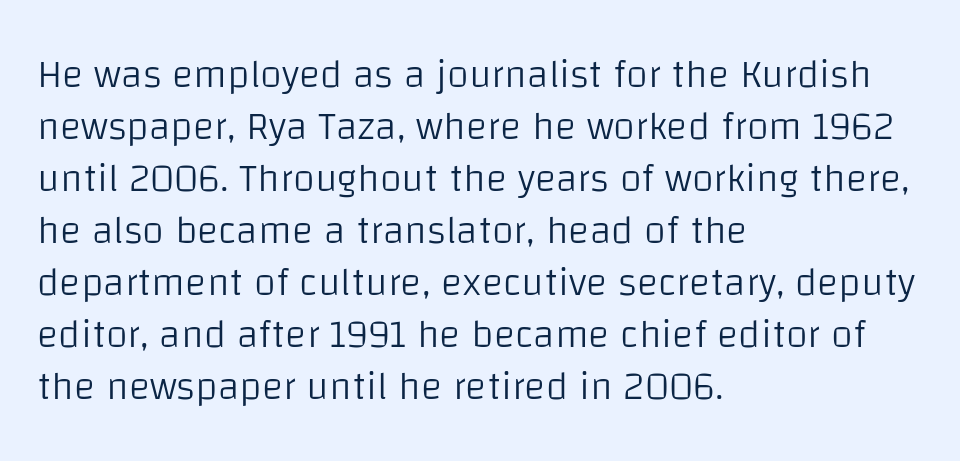
Rows of type keep a routine distance in the vertical direction. Default kerning and tracking; the words read as compact shapes. Each row of text sits above clean, open space. Vertical stems look standard width or narrower in stroke. The lines in this sample share a left origin and differ only in where they stop.
